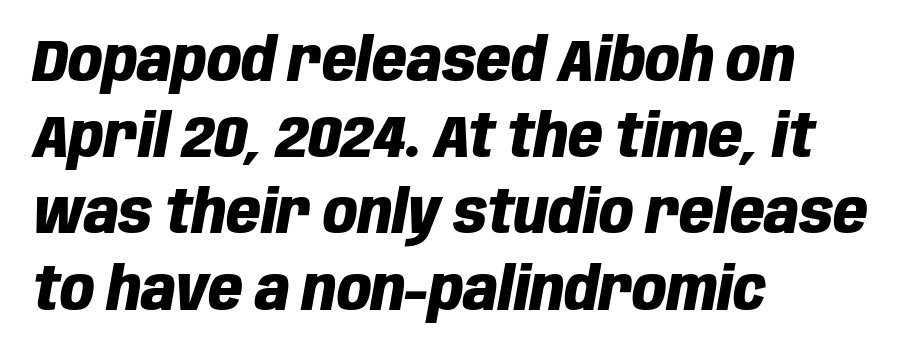
What's the leading like? Ordinary, nothing unusual. Think of a printed novel: that variable character pitch is what you see here. Is the block centered? No — it sits flush against the left margin. The area under the type is left untouched.
